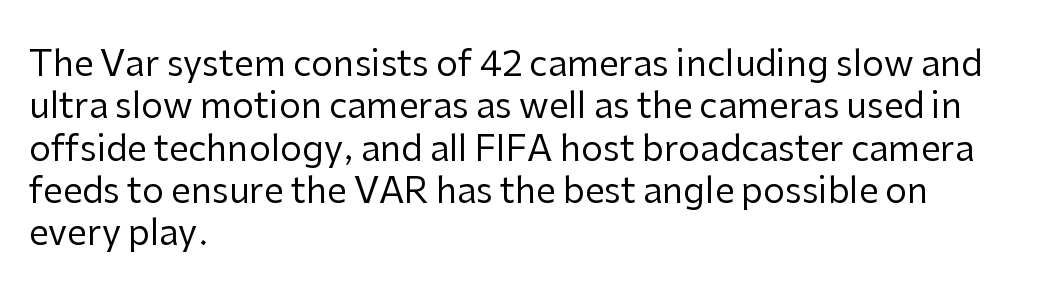
{"serif": "no", "italic": "no", "bold": "no", "weight": "regular", "width": "normal", "stroke_contrast": "low", "x_height": "medium", "monospaced": "no", "underline": "no", "align": "left", "line_spacing_ratio": 1.21, "letter_spacing": "normal", "letter_spacing_em": 0.0, "glyph_px": 35}
